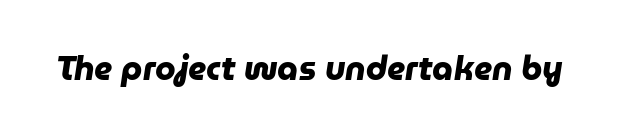
{"serif": "no", "bold": "yes", "weight": "heavy", "width": "normal", "stroke_contrast": "low", "x_height": "medium", "monospaced": "no", "underline": "no", "letter_spacing": "normal", "letter_spacing_em": 0.0, "glyph_px": 33}
